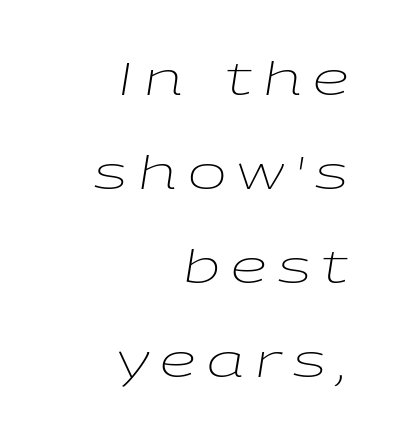
Q: Is the text bold? A: No.
Q: Is the text italic (slanted)? A: Yes, it leans right by about 9 degrees.
Q: Is the text underlined? A: No.
Q: How is the paragraph aligned? A: Right-aligned.
Q: Is the spacing between letters normal or unusually wide? A: Unusually wide.
Q: Is the spacing between lines tight, normal or loose? A: Loose.
Q: Width (condensed, normal, or wide)? A: Wide.
Q: Stroke contrast? A: Low.
Q: x-height? A: Medium.
Q: Monospaced? A: No.
